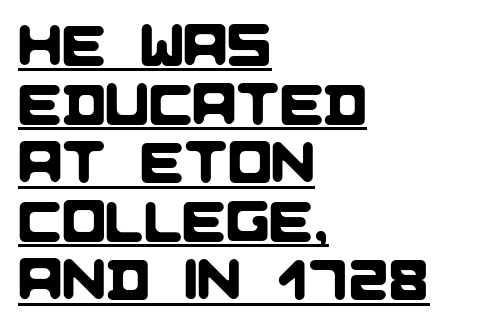
{"serif": "no", "width": "normal", "stroke_contrast": "low", "x_height": "large", "monospaced": "no", "underline": "yes", "align": "left", "line_spacing": "tight", "line_spacing_ratio": 1.01, "letter_spacing": "normal", "letter_spacing_em": 0.0, "glyph_px": 58}
